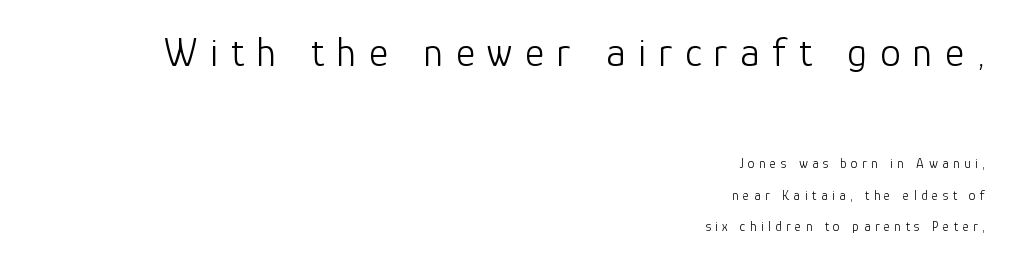
A typesetter would call this proportional, since set widths differ per character. Descenders hang freely into open space. You get the large type first, then a drop to smaller type. The letters stand upright; this is a roman face.
